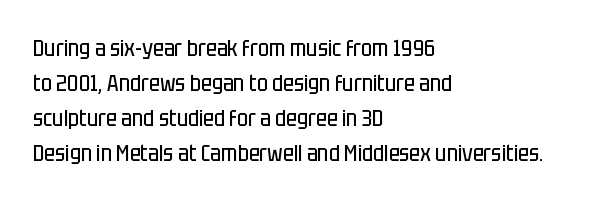
Weight: not bold — regular or lighter. The typesetter chose a ragged-right arrangement here. Each new line begins a customary step beneath the previous one. You could call the tracking neutral — neither tight nor loose. Only glyphs here, with clear space below each row. You can tell it's not italic because the verticals are truly vertical.
